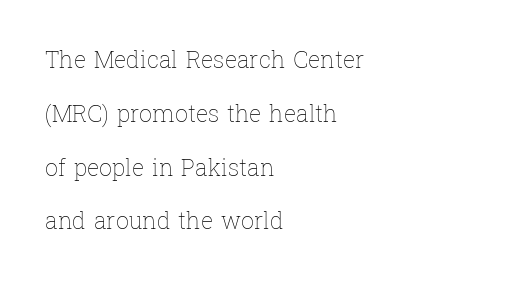
The image shows 23 px text type, upright; set left-aligned, loose line spacing (2.34x), normal letter spacing, not underlined.
